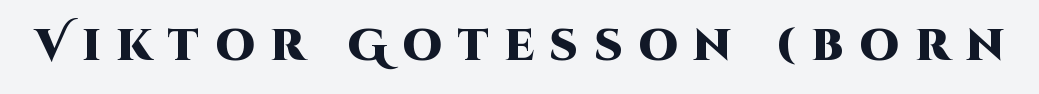
Q: Is the text bold? A: Yes.
Q: Is the text italic (slanted)? A: No, it is upright.
Q: Is the typeface a serif or a sans-serif typeface? A: Sans-serif.
Q: Is the text underlined? A: No.
Q: Is the spacing between letters normal or unusually wide? A: Unusually wide.
Q: Width (condensed, normal, or wide)? A: Normal.
Q: Stroke contrast? A: High.
Q: x-height? A: Large.
Q: Monospaced? A: No.
